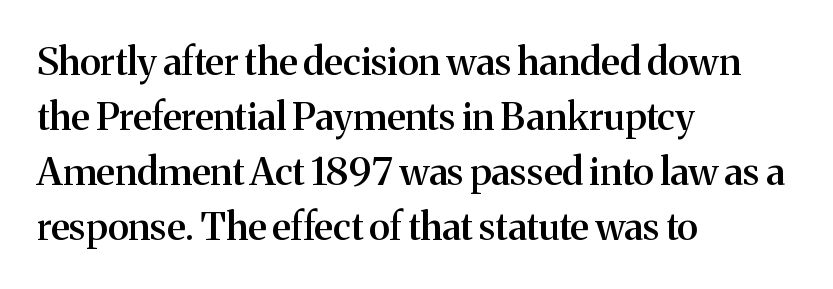
Q: Is the text bold? A: Semi-bold.
Q: Is the text italic (slanted)? A: No, it is upright.
Q: Is the typeface a serif or a sans-serif typeface? A: Serif.
Q: Is the text underlined? A: No.
Q: How is the paragraph aligned? A: Left-aligned.
Q: Is the spacing between letters normal or unusually wide? A: Normal.
Q: Is the spacing between lines tight, normal or loose? A: Normal.
Q: Width (condensed, normal, or wide)? A: Normal.
Q: Stroke contrast? A: Medium.
Q: x-height? A: Medium.
Q: Monospaced? A: No.
